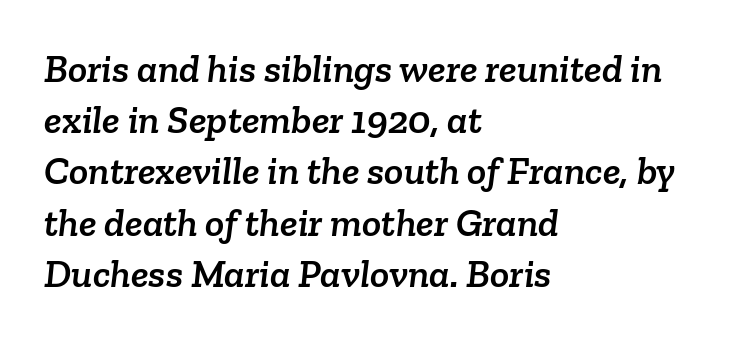
Unmarked baselines from the first word to the last. Where is the straight margin? On the left. Look at the tracking — it's just the regular setting, nothing added. Is this a sans? No — the strokes have serifs. Proportional: the letters do not fall into vertical columns.
